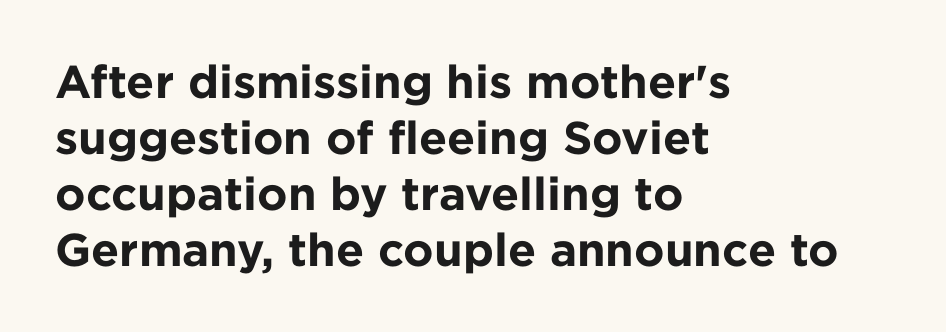
Notice how the stems are strictly vertical — no italics here. The letters advance in unequal steps, a hallmark of proportional type. Has an underline been added? It has not. Nothing unusual about the tracking: characters are spaced as the font intends.
